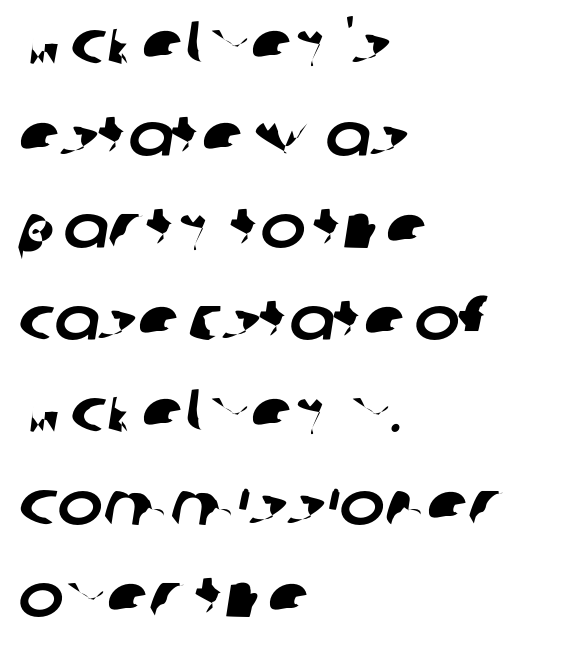
Q: Is the typeface a serif or a sans-serif typeface? A: Sans-serif.
Q: Is the text underlined? A: No.
Q: How is the paragraph aligned? A: Left-aligned.
Q: Is the spacing between letters normal or unusually wide? A: Normal.
Q: Is the spacing between lines tight, normal or loose? A: Normal.
Q: Width (condensed, normal, or wide)? A: Normal.
Q: Stroke contrast? A: Low.
Q: x-height? A: Large.
Q: Monospaced? A: No.
